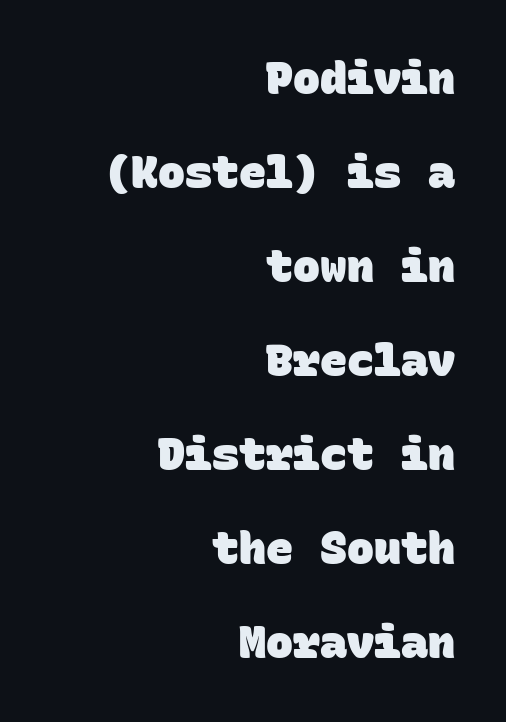
The passage shown is typeset with a sans-serif family. You could call the tracking neutral — neither tight nor loose. What weight is shown? A full bold with thick strokes. Alignment: flush right. Regarding leading, the lines here are spaced well apart.
